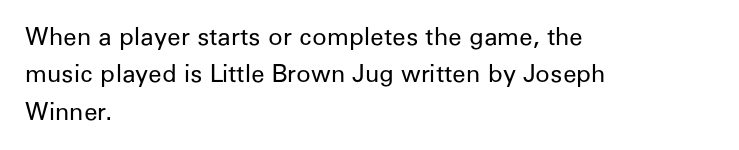
Evenly set lines give the paragraph a standard silhouette. Here the glyphs are tracked normally, forming tight word shapes. Rule under the text: the space is simply empty. Italic? Not at all — the glyphs are vertical. These glyphs show unthickened strokes, regular width or finer.
